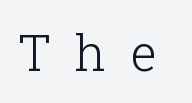
Summary of weight: not heavy and not bold. Letters rest on an invisible, unmarked baseline. The passage shown is typed in a proportional face where columns would drift. Vertical strokes here are truly vertical. This sample uses expanded letter spacing, leaving extra air between glyphs. Letterform terminals end in serifs throughout the passage.
